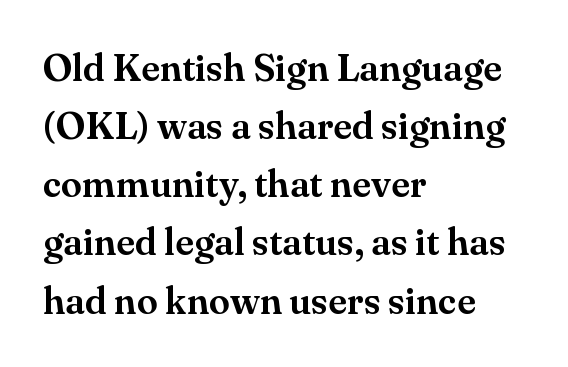
Character widths vary here, with narrow letters taking less room than wide ones. The specimen reads as upright at a glance. The type family on display is of the serif kind. The gap between lines stays unmarked. One glance says typical: line gaps are just what's usual.
